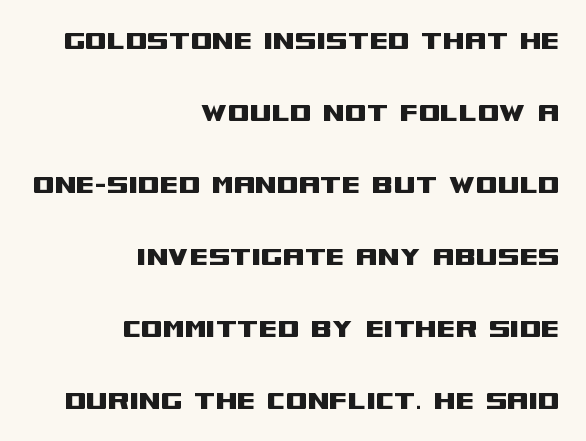
The image shows 31 px wide sans-serif type, upright; set right-aligned, loose line spacing (2.32x), normal letter spacing, not underlined; medium stroke contrast and a large x-height.
